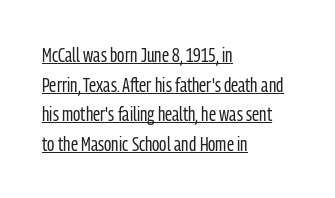
Posture: vertical. The setting favours the left margin, as ordinary paragraphs usually do. Between one letter and the next there's only the usual sliver of space. Vertically, the passage feels balanced, rows spaced as you'd expect. Is this a heavy cut? Hardly; it is regular or lighter.
